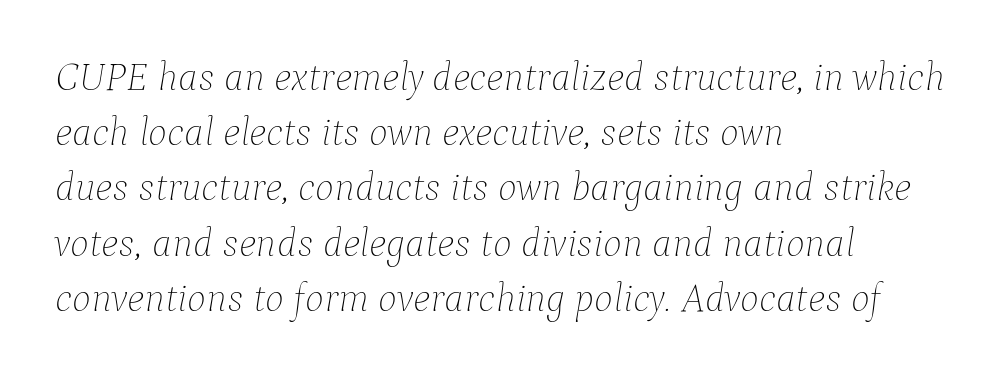
No heavy texture on the line: the type isn't bold. Words appear dense and cohesive because spacing is normal. The line-height multiplier appears to be the usual default. Words float on clear page, feet unadorned. Compared with a centered layout, this one pins lines to the left instead. The letters advance in unequal steps, a hallmark of proportional type.
